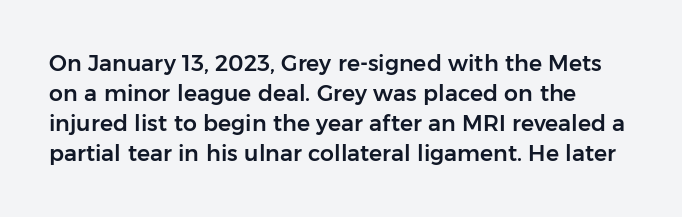
{"italic": "no", "underline": "no", "line_spacing": "normal", "line_spacing_ratio": 1.37, "letter_spacing": "normal", "letter_spacing_em": 0.0, "glyph_px": 22}
